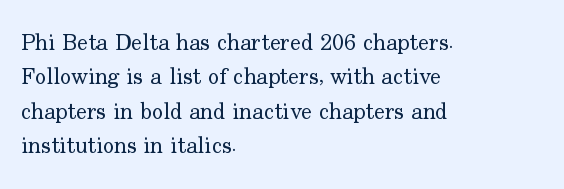
The image shows 23 px text type, upright; set left-aligned, normal line spacing (1.49x), normal letter spacing, not underlined.
